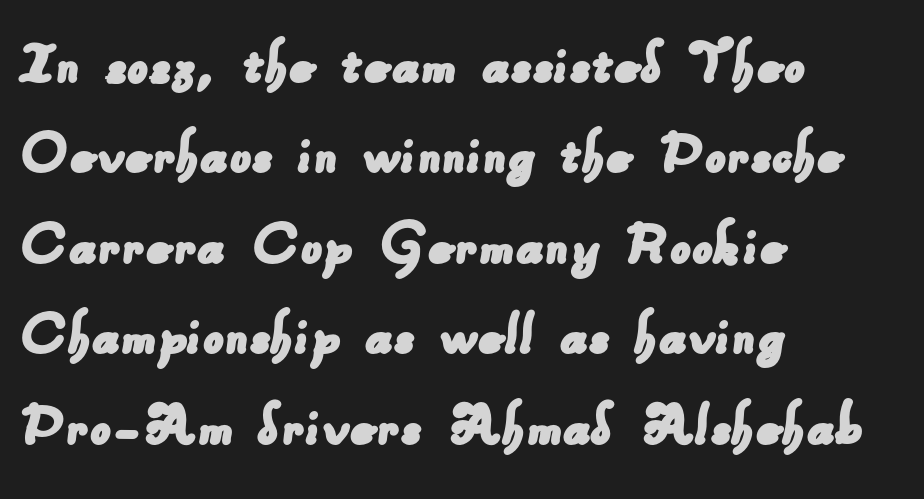
The image shows 66 px sans-serif type; set left-aligned, normal line spacing (1.37x), normal letter spacing, not underlined; low stroke contrast and a small x-height.
